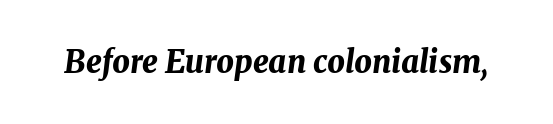
{"italic": "yes", "lean": "right", "slant_degrees": 8, "bold": "yes", "weight": "bold", "width": "normal", "stroke_contrast": "medium", "x_height": "medium", "monospaced": "no", "underline": "no", "letter_spacing": "normal", "letter_spacing_em": 0.0, "glyph_px": 31}
